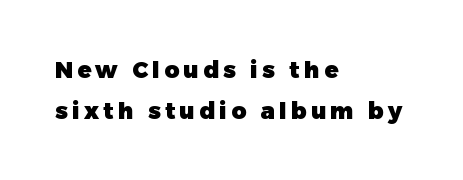
Q: Is the text bold? A: Yes.
Q: Is the text italic (slanted)? A: No, it is upright.
Q: Is the text underlined? A: No.
Q: How is the paragraph aligned? A: Left-aligned.
